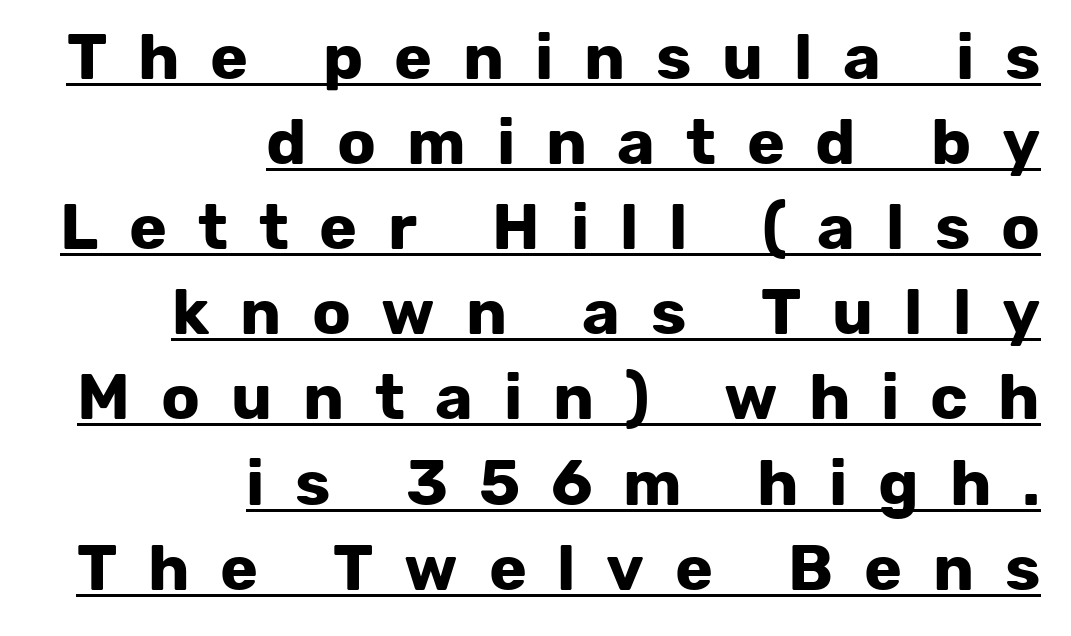
Q: Is the text bold? A: Yes.
Q: Is the text italic (slanted)? A: No, it is upright.
Q: Is the typeface a serif or a sans-serif typeface? A: Sans-serif.
Q: Is the text underlined? A: Yes.
Q: How is the paragraph aligned? A: Right-aligned.
Q: Is the spacing between letters normal or unusually wide? A: Unusually wide.
Q: Is the spacing between lines tight, normal or loose? A: Normal.
Q: Width (condensed, normal, or wide)? A: Normal.
Q: Stroke contrast? A: Low.
Q: x-height? A: Medium.
Q: Monospaced? A: No.
